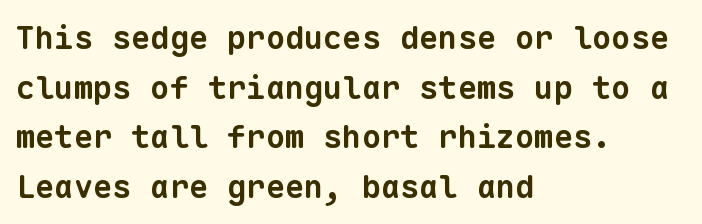
{"serif": "no", "bold": "yes", "weight": "bold", "width": "normal", "stroke_contrast": "low", "x_height": "medium", "monospaced": "yes", "underline": "no", "align": "left", "line_spacing": "normal", "line_spacing_ratio": 1.55, "letter_spacing": "normal", "letter_spacing_em": 0.0, "glyph_px": 32}
